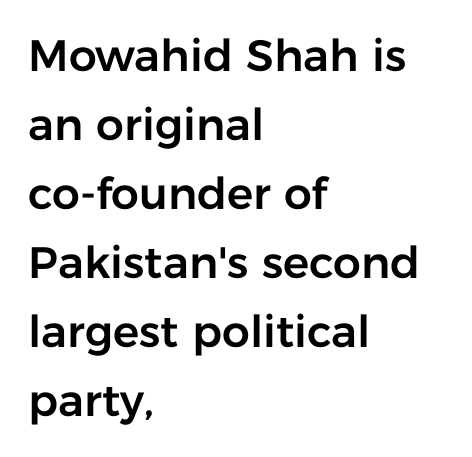
{"serif": "no", "italic": "no", "width": "normal", "stroke_contrast": "low", "x_height": "medium", "monospaced": "no", "underline": "no", "align": "left", "line_spacing": "normal", "line_spacing_ratio": 1.57, "letter_spacing": "normal", "letter_spacing_em": 0.0, "glyph_px": 44}
